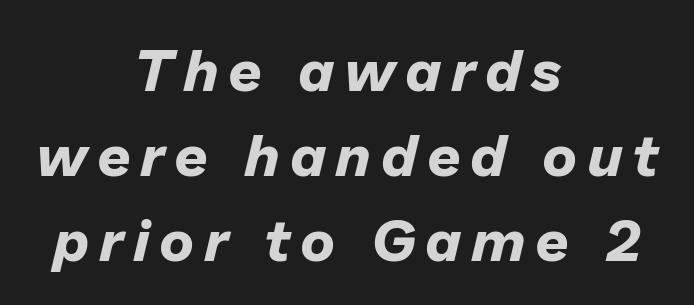
The whole block is typeset with a tilt. Honestly, there is no underline to notice here at all. Pretty heavy lettering here — definitely bold. The setting favours the middle, as headings and verse often do. If you measured baseline to baseline, you'd find a middling distance. Each letter keeps its own natural width here, so spacing adapts to shape.
